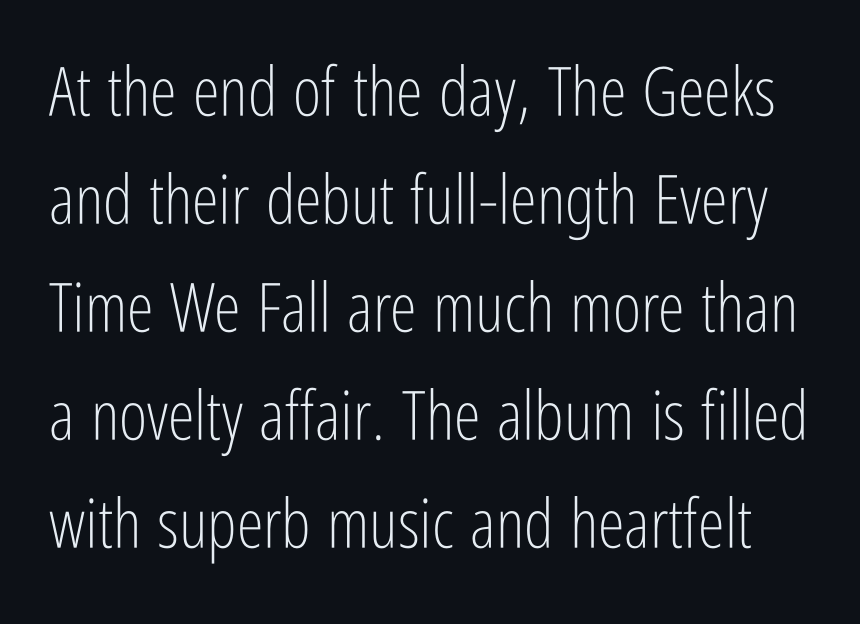
Q: Is the text bold? A: No.
Q: Is the text italic (slanted)? A: No, it is upright.
Q: Is the typeface a serif or a sans-serif typeface? A: Sans-serif.
Q: Is the text underlined? A: No.
Q: Is the spacing between letters normal or unusually wide? A: Normal.
Q: Is the spacing between lines tight, normal or loose? A: Normal.
Q: Width (condensed, normal, or wide)? A: Condensed.
Q: Stroke contrast? A: Low.
Q: x-height? A: Medium.
Q: Monospaced? A: No.
